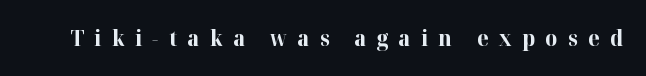
Underlining? Definitely not there. Tall strokes in this sample are plumb rather than angled. Weight check: bold — yes, fully. Observe the wide spacing: letters keep a clear distance from each other.
